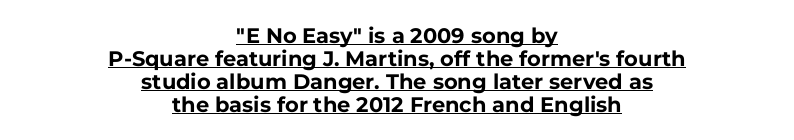
The image shows 21 px bold type, upright; set centered, tight line spacing (1.09x), normal letter spacing, underlined.
